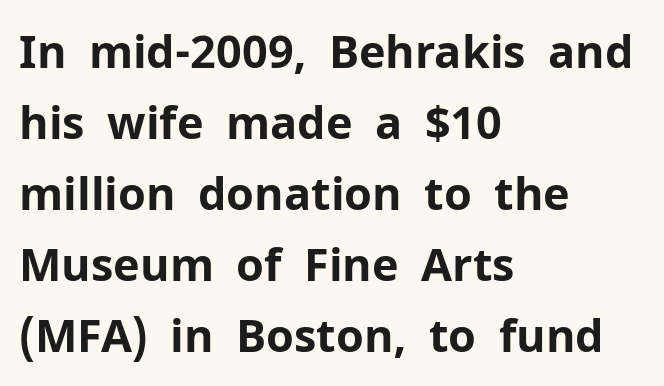
Q: Is the text bold? A: Yes.
Q: Is the text italic (slanted)? A: No, it is upright.
Q: Is the typeface a serif or a sans-serif typeface? A: Sans-serif.
Q: Is the text underlined? A: No.
Q: How is the paragraph aligned? A: Left-aligned.
Q: Is the spacing between letters normal or unusually wide? A: Normal.
Q: Is the spacing between lines tight, normal or loose? A: Normal.
Q: Width (condensed, normal, or wide)? A: Normal.
Q: Stroke contrast? A: Low.
Q: x-height? A: Medium.
Q: Monospaced? A: No.
